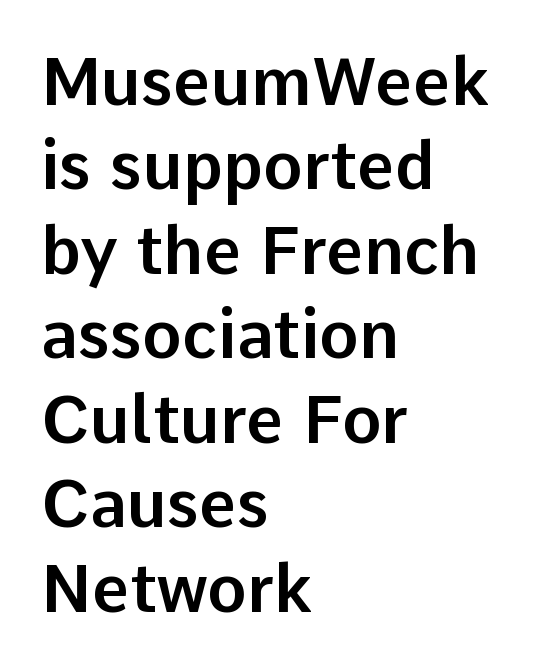
Q: Is the text italic (slanted)? A: No, it is upright.
Q: Is the typeface a serif or a sans-serif typeface? A: Sans-serif.
Q: Is the text underlined? A: No.
Q: How is the paragraph aligned? A: Left-aligned.
Q: Is the spacing between letters normal or unusually wide? A: Normal.
Q: Is the spacing between lines tight, normal or loose? A: Normal.
Q: Width (condensed, normal, or wide)? A: Normal.
Q: Stroke contrast? A: Low.
Q: x-height? A: Medium.
Q: Monospaced? A: No.
